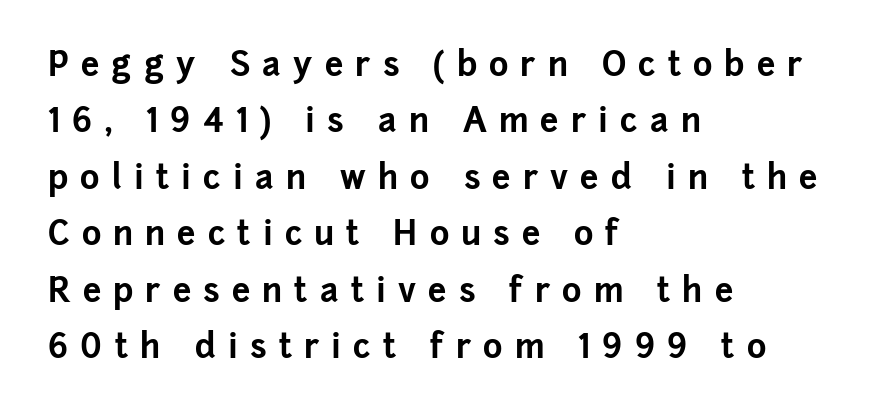
{"serif": "no", "italic": "no", "bold": "yes", "weight": "bold", "width": "normal", "stroke_contrast": "low", "x_height": "medium", "monospaced": "no", "underline": "no", "align": "left", "line_spacing_ratio": 1.71, "letter_spacing": "wide", "letter_spacing_em": 0.37, "glyph_px": 33}
